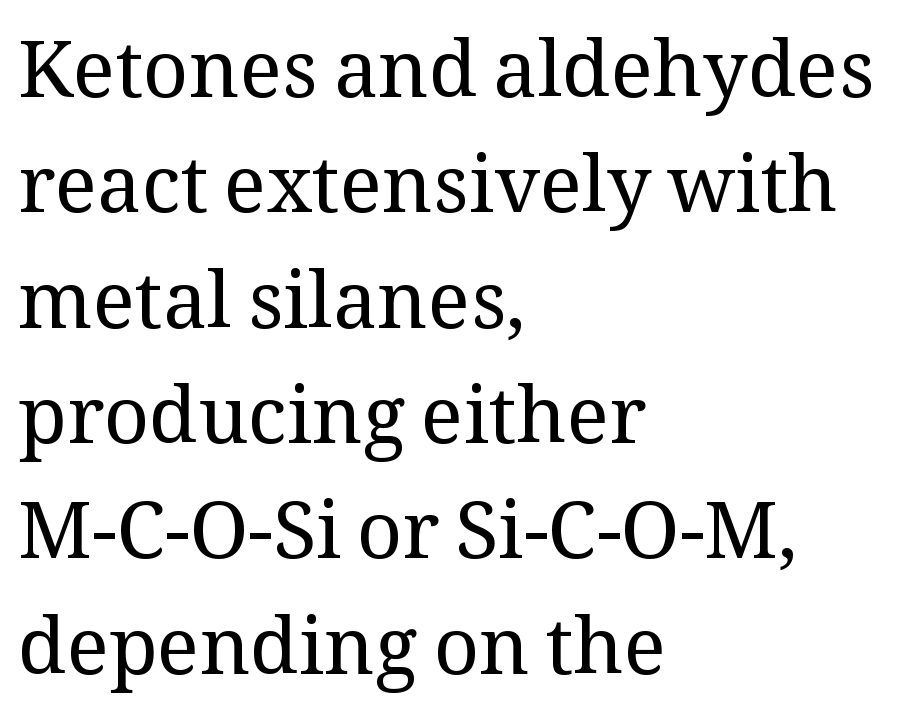
Q: Is the text bold? A: No.
Q: Is the text italic (slanted)? A: No, it is upright.
Q: Is the typeface a serif or a sans-serif typeface? A: Serif.
Q: Is the text underlined? A: No.
Q: How is the paragraph aligned? A: Left-aligned.
Q: Is the spacing between letters normal or unusually wide? A: Normal.
Q: Is the spacing between lines tight, normal or loose? A: Normal.
Q: Width (condensed, normal, or wide)? A: Normal.
Q: Stroke contrast? A: Medium.
Q: x-height? A: Medium.
Q: Monospaced? A: No.
